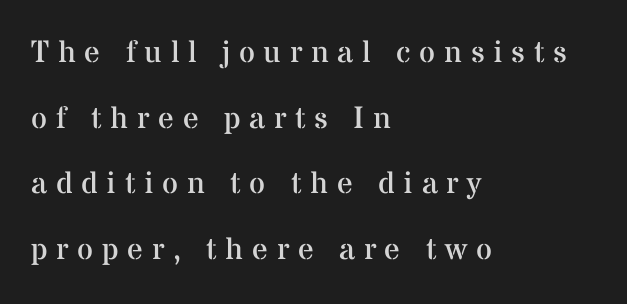
Q: Is the text bold? A: No.
Q: Is the text italic (slanted)? A: No, it is upright.
Q: Is the typeface a serif or a sans-serif typeface? A: Serif.
Q: Is the text underlined? A: No.
Q: How is the paragraph aligned? A: Left-aligned.
Q: Is the spacing between letters normal or unusually wide? A: Unusually wide.
Q: Is the spacing between lines tight, normal or loose? A: Loose.
Q: Width (condensed, normal, or wide)? A: Normal.
Q: Stroke contrast? A: Medium.
Q: x-height? A: Medium.
Q: Monospaced? A: No.
